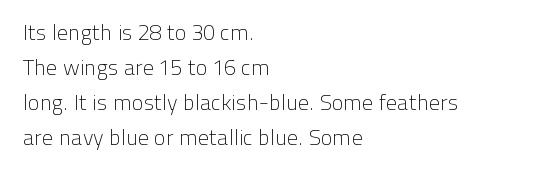
The image shows 22 px text type, upright; set left-aligned, normal line spacing (1.59x), normal letter spacing, not underlined.
